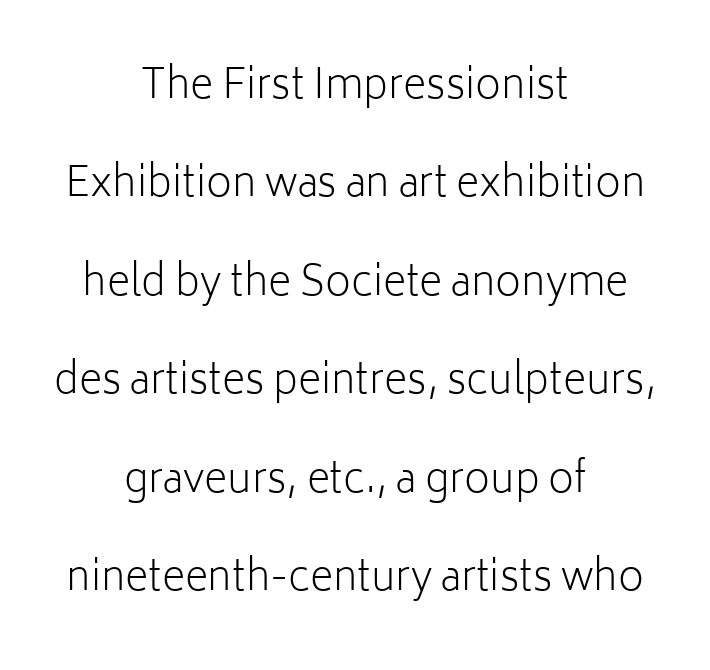
The image shows 40 px light sans-serif type, upright; set centered, loose line spacing (2.46x), normal letter spacing, not underlined; low stroke contrast and a medium x-height.
